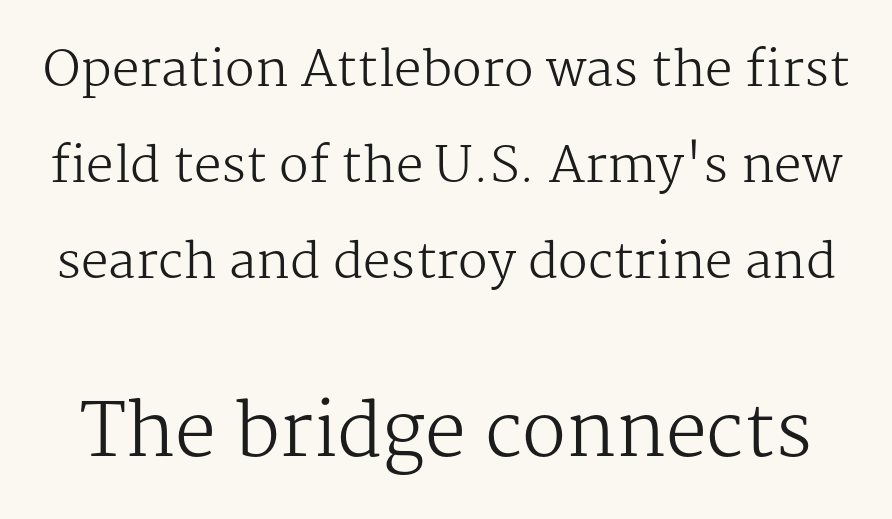
Q: Is the text bold? A: No.
Q: Is the text italic (slanted)? A: No, it is upright.
Q: Is the typeface a serif or a sans-serif typeface? A: Serif.
Q: Is the text underlined? A: No.
Q: Is the spacing between letters normal or unusually wide? A: Normal.
Q: Is the spacing between lines tight, normal or loose? A: Loose.
Q: Which block of text is set in a larger size, the first (top) or the second (bottom)? A: The second (bottom) one.
Q: Width (condensed, normal, or wide)? A: Normal.
Q: Stroke contrast? A: Medium.
Q: x-height? A: Medium.
Q: Monospaced? A: No.
